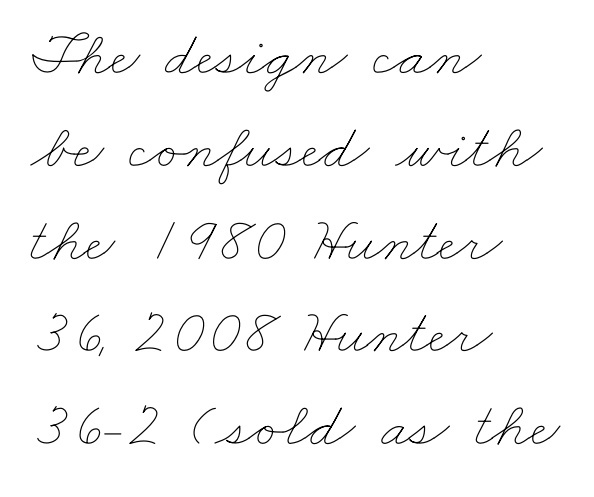
Caption: multi-line text, flush left, ragged right. Standard letterfit; no display-style spreading of the glyphs. The rendering uses natural spacing where letterforms have individual widths. Unmarked baselines from the first word to the last. Rows of type keep a routine distance in the vertical direction. The strokes carry an ordinary text weight at most.
